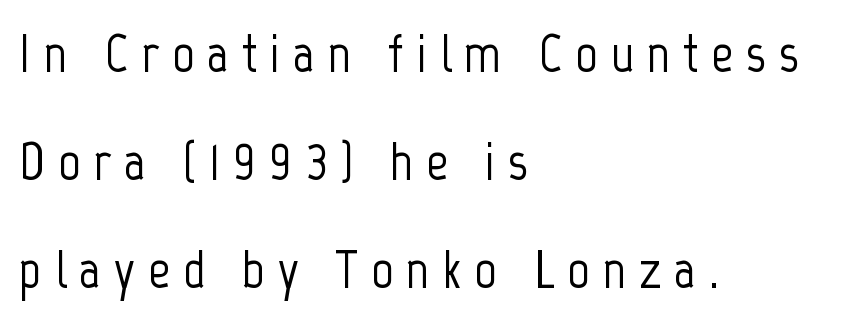
{"serif": "no", "italic": "no", "width": "condensed", "stroke_contrast": "low", "x_height": "medium", "monospaced": "no", "underline": "no", "align": "left", "line_spacing": "loose", "line_spacing_ratio": 1.96, "letter_spacing": "wide", "letter_spacing_em": 0.23, "glyph_px": 55}
